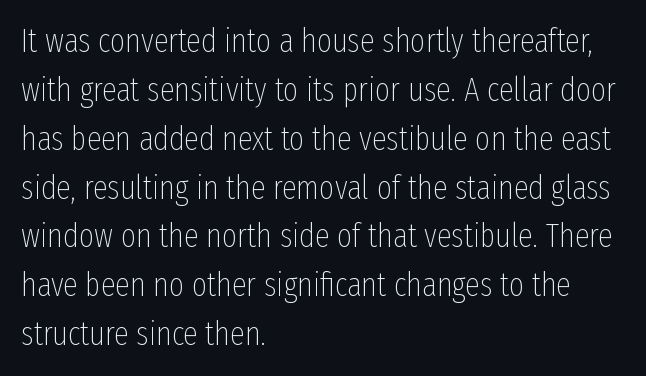
Q: Is the text bold? A: No.
Q: Is the text italic (slanted)? A: No, it is upright.
Q: Is the typeface a serif or a sans-serif typeface? A: Sans-serif.
Q: Is the text underlined? A: No.
Q: How is the paragraph aligned? A: Left-aligned.
Q: Is the spacing between letters normal or unusually wide? A: Normal.
Q: Is the spacing between lines tight, normal or loose? A: Normal.
Q: Width (condensed, normal, or wide)? A: Condensed.
Q: Stroke contrast? A: Low.
Q: x-height? A: Medium.
Q: Monospaced? A: No.
